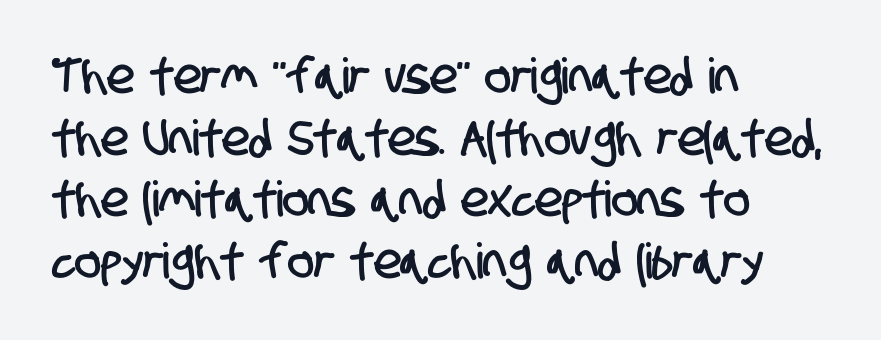
Q: Is the typeface a serif or a sans-serif typeface? A: Sans-serif.
Q: Is the text underlined? A: No.
Q: How is the paragraph aligned? A: Left-aligned.
Q: Is the spacing between letters normal or unusually wide? A: Normal.
Q: Is the spacing between lines tight, normal or loose? A: Normal.
Q: Width (condensed, normal, or wide)? A: Condensed.
Q: Stroke contrast? A: Low.
Q: x-height? A: Large.
Q: Monospaced? A: No.
